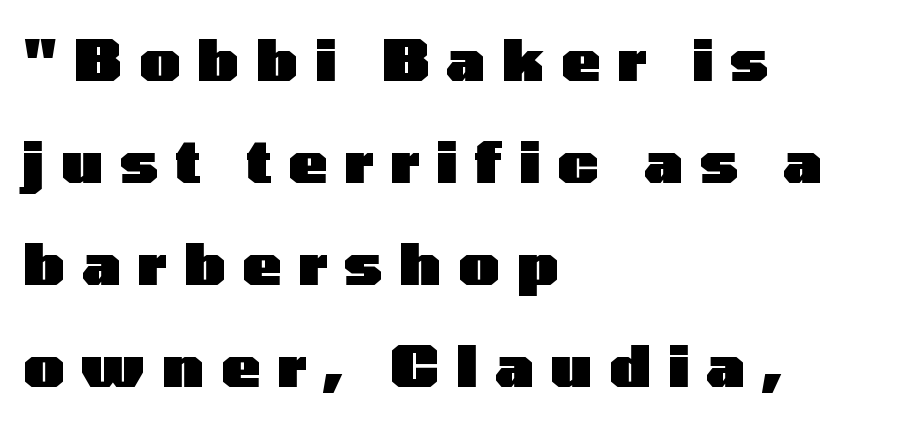
{"serif": "no", "italic": "no", "bold": "yes", "weight": "heavy", "width": "wide", "stroke_contrast": "low", "x_height": "medium", "monospaced": "no", "underline": "no", "align": "left", "line_spacing_ratio": 1.76, "letter_spacing": "wide", "letter_spacing_em": 0.29, "glyph_px": 58}
